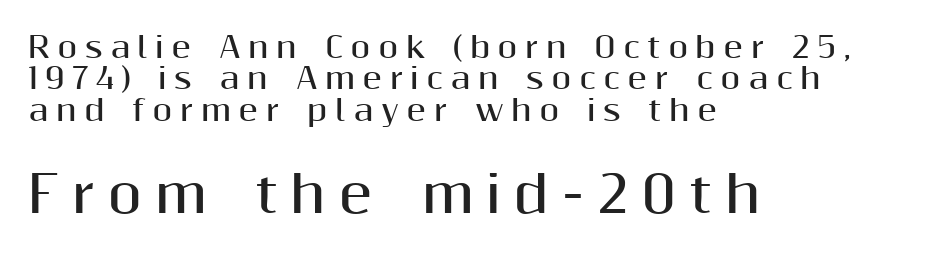
This is the regular roman posture of the typeface. Which of the two is more prominent by size? The second, at the bottom. Is the letter spacing exaggerated? Yes — the characters are pushed far apart. Vertical spacing — tight.
